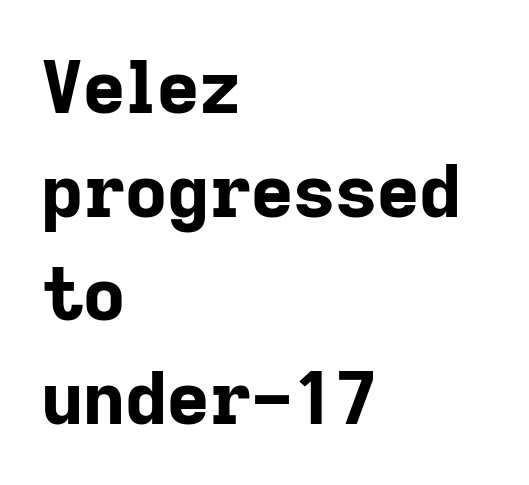
{"serif": "no", "italic": "no", "bold": "yes", "weight": "bold", "width": "normal", "stroke_contrast": "low", "x_height": "medium", "monospaced": "no", "underline": "no", "align": "left", "line_spacing": "normal", "line_spacing_ratio": 1.42, "letter_spacing": "normal", "letter_spacing_em": 0.0, "glyph_px": 73}
